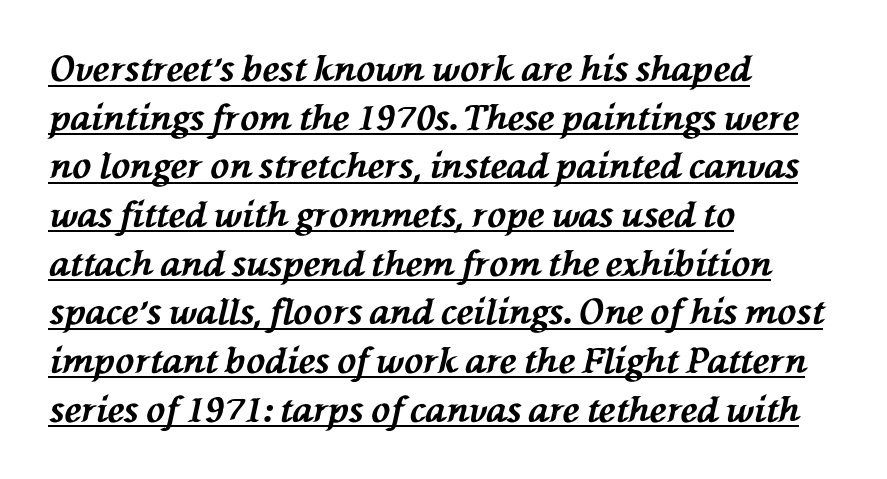
A typesetter would call this proportional, since set widths differ per character. The sample's only ornament is a line tracing under the words. Nothing unusual about the tracking: characters are spaced as the font intends. Would a proofreader flag this as italicized? Yes. Leading: standard. The compositor pushed each line to the left boundary.
